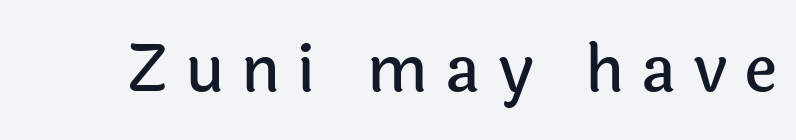
Q: Is the text italic (slanted)? A: No, it is upright.
Q: Is the typeface a serif or a sans-serif typeface? A: Sans-serif.
Q: Is the text underlined? A: No.
Q: Is the spacing between letters normal or unusually wide? A: Unusually wide.
Q: Width (condensed, normal, or wide)? A: Normal.
Q: x-height? A: Medium.
Q: Monospaced? A: No.
